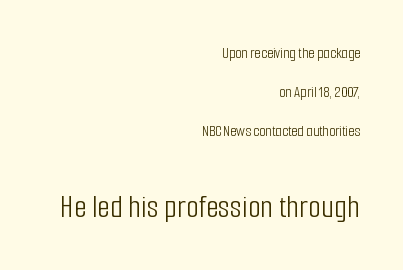
{"serif": "no", "italic": "no", "bold": "no", "weight": "light", "width": "condensed", "stroke_contrast": "low", "x_height": "medium", "monospaced": "no", "underline": "no", "align": "right", "line_spacing": "loose", "line_spacing_ratio": 2.44, "letter_spacing": "normal", "letter_spacing_em": 0.0, "larger_block": "second", "size_ratio": 2.06, "glyph_px": 33}
